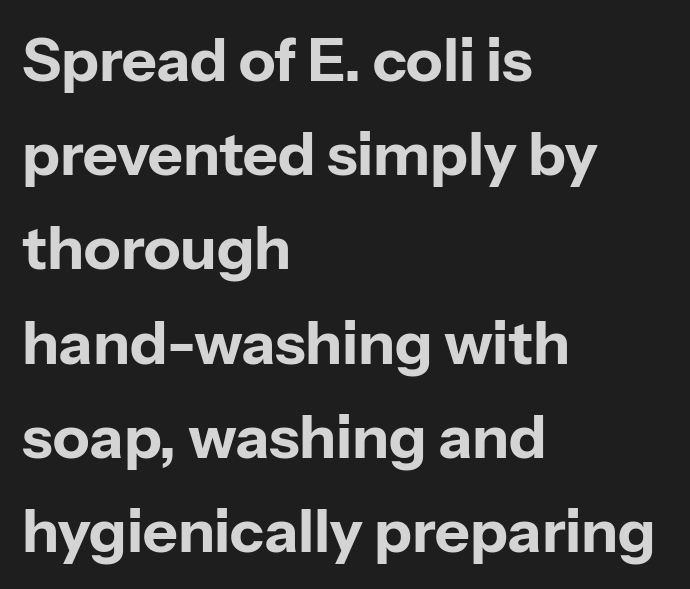
The image shows 60 px bold sans-serif type, upright; set left-aligned, normal line spacing (1.57x), normal letter spacing, not underlined; low stroke contrast and a medium x-height.
